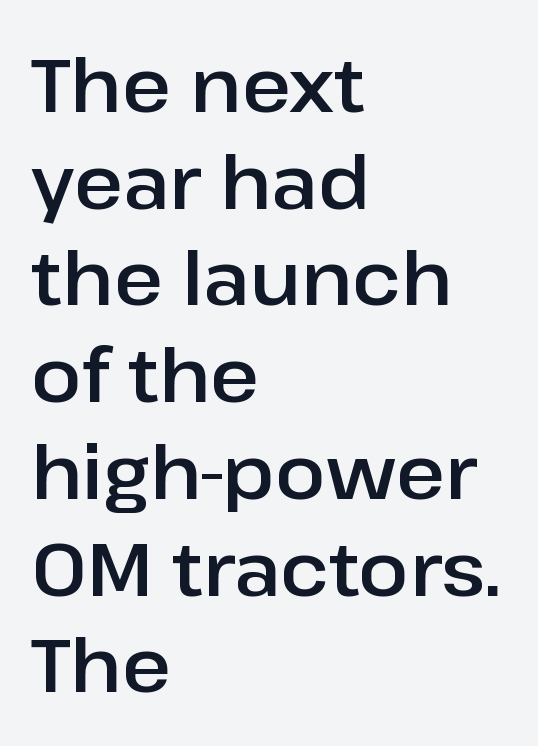
The image shows 75 px sans-serif type, upright; set left-aligned, normal line spacing (1.29x), normal letter spacing, not underlined; low stroke contrast and a medium x-height.
